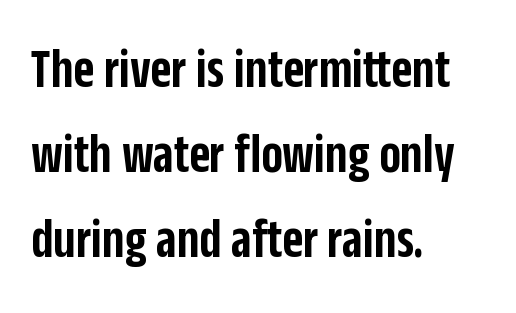
{"serif": "no", "italic": "no", "bold": "semi", "weight": "semibold", "width": "condensed", "stroke_contrast": "low", "x_height": "large", "monospaced": "no", "underline": "no", "align": "left", "line_spacing": "normal", "line_spacing_ratio": 1.49, "letter_spacing": "normal", "letter_spacing_em": 0.0, "glyph_px": 57}
